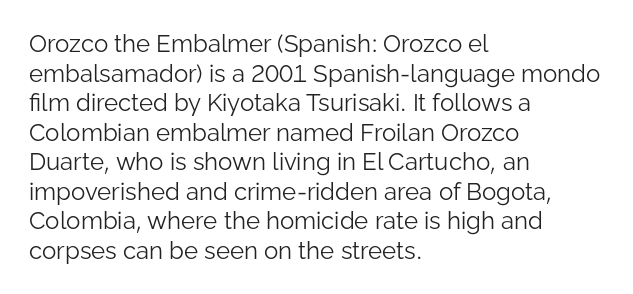
{"italic": "no", "bold": "no", "underline": "no", "align": "left", "line_spacing_ratio": 1.23, "letter_spacing": "normal", "letter_spacing_em": 0.0, "glyph_px": 24}
